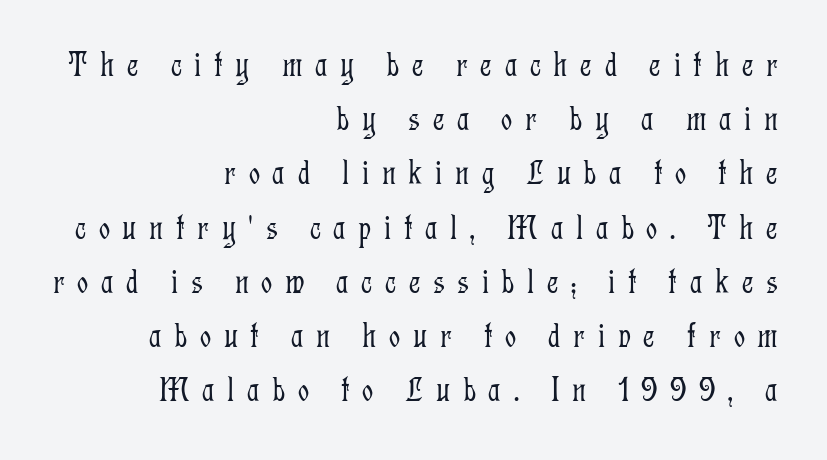
No letter is thick-stroked: the sample isn't bold. Descender tails drop into unmarked territory. The horizontal fit of the characters is loose and conspicuously gappy. Summary of vertical rhythm: regular, with standard interline spacing.
